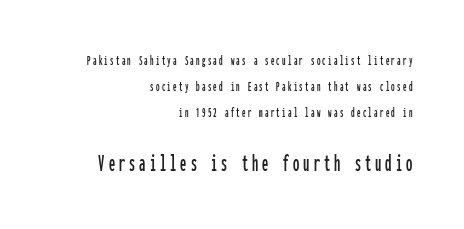
Q: Is the text italic (slanted)? A: No, it is upright.
Q: Is the text underlined? A: No.
Q: How is the paragraph aligned? A: Right-aligned.
Q: Which block of text is set in a larger size, the first (top) or the second (bottom)? A: The second (bottom) one.
